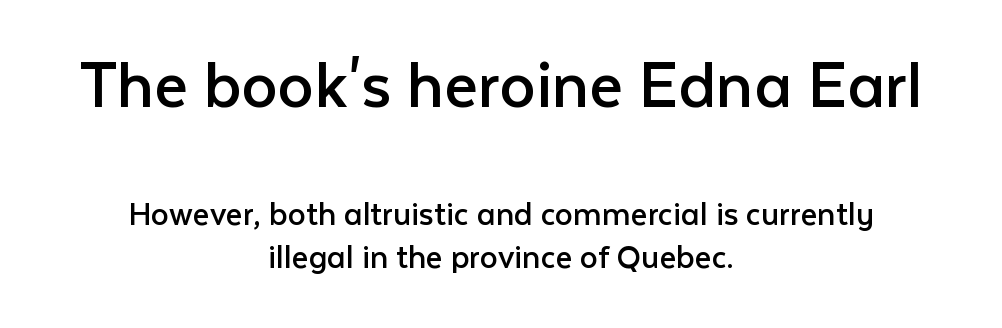
Q: Is the text bold? A: No.
Q: Is the text italic (slanted)? A: No, it is upright.
Q: Is the typeface a serif or a sans-serif typeface? A: Sans-serif.
Q: Is the text underlined? A: No.
Q: How is the paragraph aligned? A: Centered.
Q: Is the spacing between letters normal or unusually wide? A: Normal.
Q: Which block of text is set in a larger size, the first (top) or the second (bottom)? A: The first (top) one.
Q: Width (condensed, normal, or wide)? A: Normal.
Q: Stroke contrast? A: Low.
Q: x-height? A: Medium.
Q: Monospaced? A: No.
